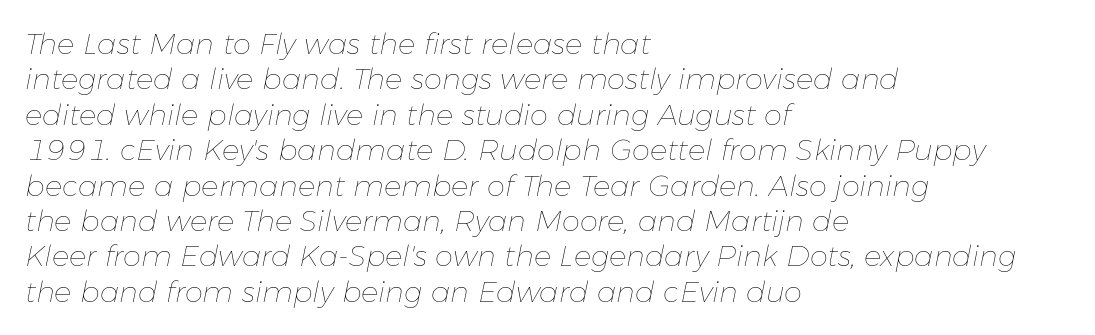
The image shows 29 px thin type, italic (leaning right); set left-aligned, line spacing 1.22x, normal letter spacing, not underlined; low stroke contrast and a medium x-height.
